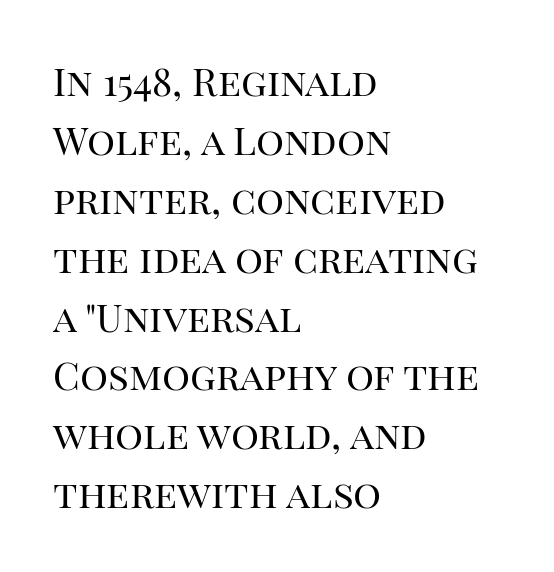
Left-aligned paragraph, ragged on the right. You can tell from the footed stems that serif type was used. The type sits square on the baseline with zero lean. Think standard paragraph weight, or any step lighter than that. Short note: letters normally spaced. Descender tails drop into unmarked territory.
